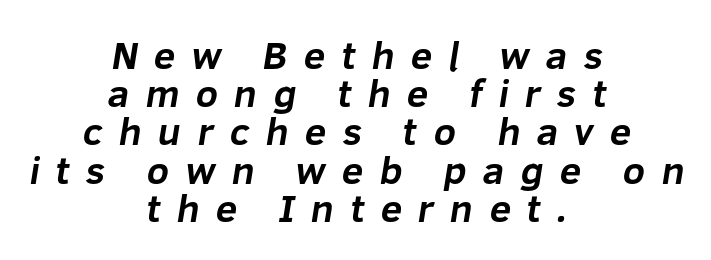
Q: Is the text bold? A: Yes.
Q: Is the typeface a serif or a sans-serif typeface? A: Sans-serif.
Q: Is the text underlined? A: No.
Q: How is the paragraph aligned? A: Centered.
Q: Is the spacing between letters normal or unusually wide? A: Unusually wide.
Q: Is the spacing between lines tight, normal or loose? A: Tight.
Q: Width (condensed, normal, or wide)? A: Normal.
Q: Stroke contrast? A: Low.
Q: x-height? A: Medium.
Q: Monospaced? A: No.
